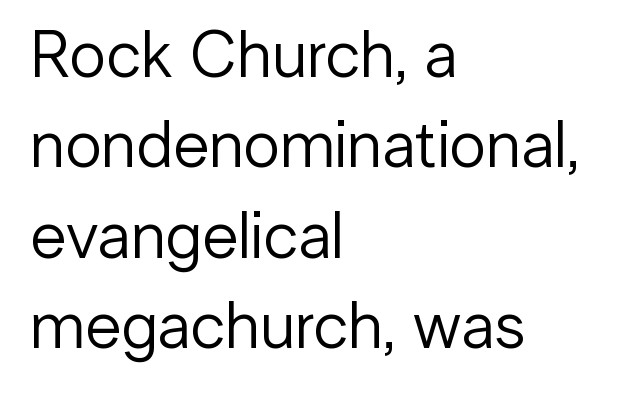
All the whitespace from short lines collects on the right. A typesetter would call this proportional, since set widths differ per character. These glyphs show unthickened strokes, regular width or finer. The rendering keeps characters at their native spacing.
